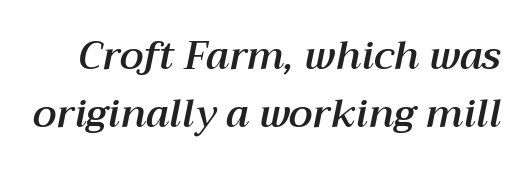
Q: Is the text italic (slanted)? A: Yes, it leans right by about 12 degrees.
Q: Is the text underlined? A: No.
Q: Is the spacing between letters normal or unusually wide? A: Normal.
Q: Is the spacing between lines tight, normal or loose? A: Normal.
Q: Width (condensed, normal, or wide)? A: Normal.
Q: Stroke contrast? A: Medium.
Q: x-height? A: Medium.
Q: Monospaced? A: No.
